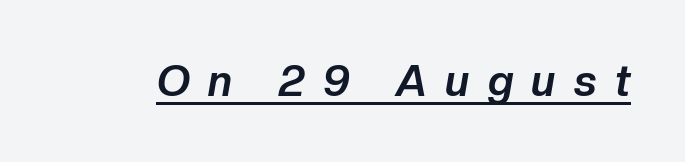
The image shows 43 px bold type, italic (leaning right); set unusually wide letter spacing (+0.43 em), underlined; low stroke contrast and a medium x-height.
